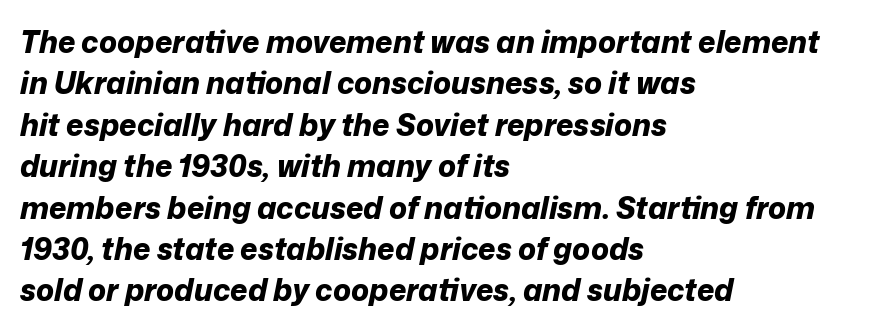
Q: Is the text bold? A: Yes.
Q: Is the text italic (slanted)? A: Yes, it leans right by about 12 degrees.
Q: Is the text underlined? A: No.
Q: How is the paragraph aligned? A: Left-aligned.
Q: Is the spacing between letters normal or unusually wide? A: Normal.
Q: Is the spacing between lines tight, normal or loose? A: Normal.
Q: Width (condensed, normal, or wide)? A: Normal.
Q: Stroke contrast? A: Low.
Q: x-height? A: Medium.
Q: Monospaced? A: No.
